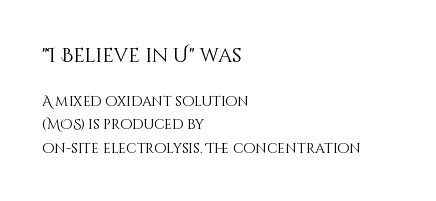
{"italic": "no", "bold": "no", "underline": "no", "align": "left", "line_spacing": "normal", "line_spacing_ratio": 1.68, "letter_spacing": "normal", "letter_spacing_em": 0.0, "larger_block": "first", "size_ratio": 1.43, "glyph_px": 20}
